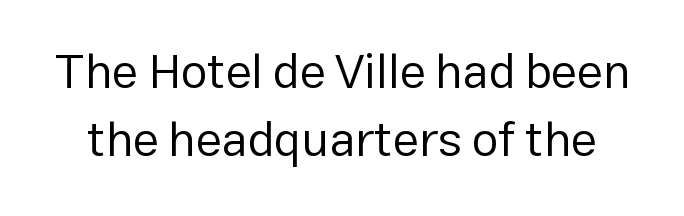
{"serif": "no", "italic": "no", "bold": "no", "weight": "regular", "width": "normal", "stroke_contrast": "low", "x_height": "medium", "monospaced": "no", "underline": "no", "line_spacing": "normal", "line_spacing_ratio": 1.41, "letter_spacing": "normal", "letter_spacing_em": 0.0, "glyph_px": 48}
